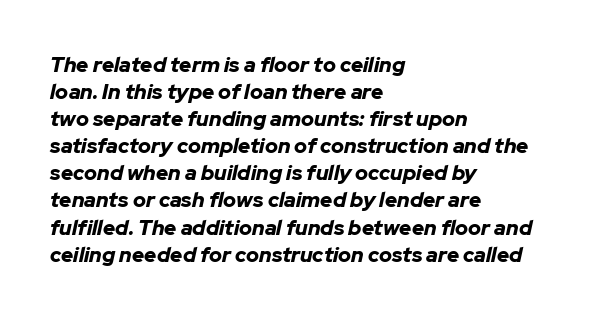
Does the copy run flush right? No — it runs flush left. In terms of posture, this sample is oblique. Quick note: interline space is typical. Lines of text with bare space underneath. Words appear dense and cohesive because spacing is normal.
